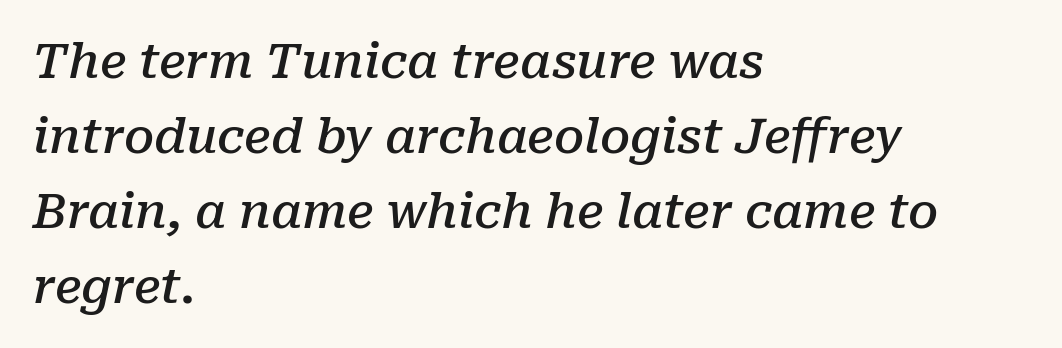
Q: Is the text bold? A: Semi-bold.
Q: Is the text italic (slanted)? A: Yes, it leans right by about 10 degrees.
Q: Is the typeface a serif or a sans-serif typeface? A: Serif.
Q: Is the text underlined? A: No.
Q: How is the paragraph aligned? A: Left-aligned.
Q: Is the spacing between letters normal or unusually wide? A: Normal.
Q: Is the spacing between lines tight, normal or loose? A: Normal.
Q: Width (condensed, normal, or wide)? A: Normal.
Q: Stroke contrast? A: Low.
Q: x-height? A: Medium.
Q: Monospaced? A: No.
